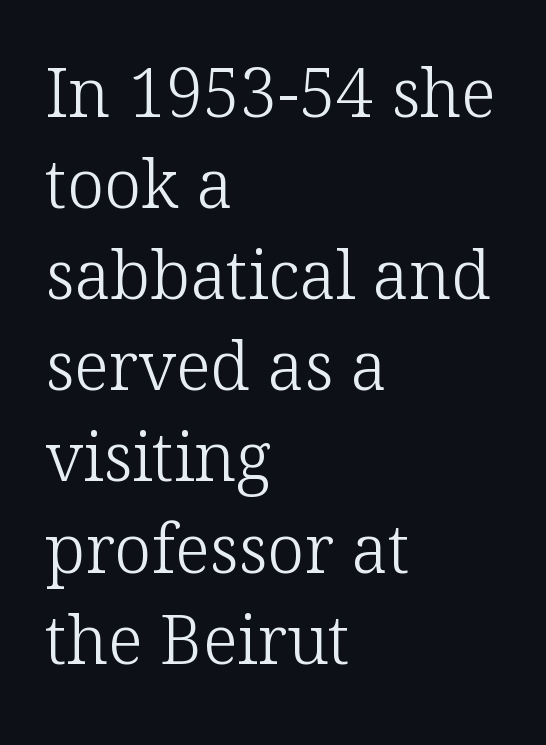
You could not count columns in this text — the font is proportionally spaced. The zone under the glyphs is completely vacant. The cut favours lightness, reaching ordinary text weight at its darkest. No extra tracking has been applied to these lines.
